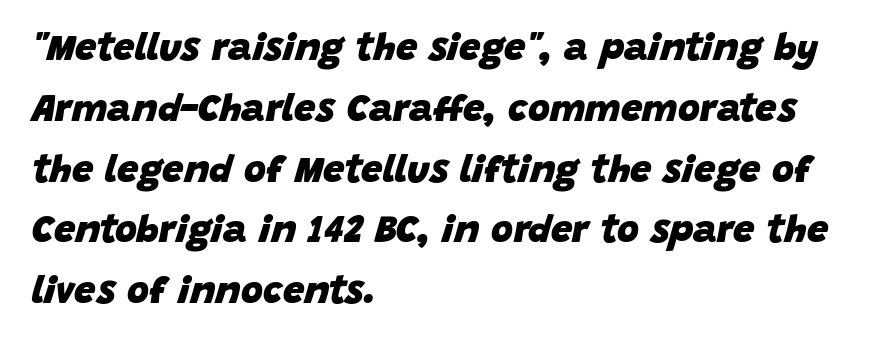
The image shows 38 px heavy type, italic (leaning right); set left-aligned, normal line spacing (1.6x), normal letter spacing, not underlined; low stroke contrast and a large x-height.
